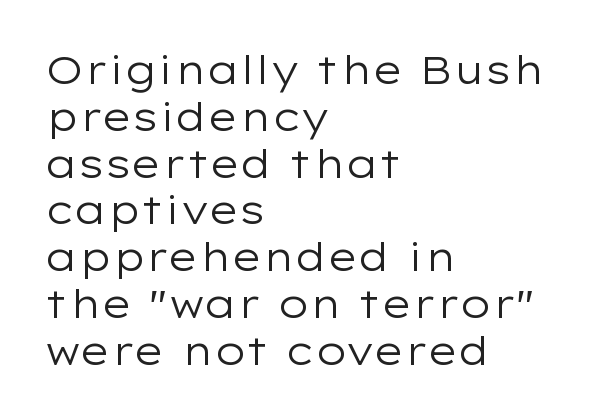
Q: Is the text bold? A: No.
Q: Is the text italic (slanted)? A: No, it is upright.
Q: Is the typeface a serif or a sans-serif typeface? A: Sans-serif.
Q: Is the text underlined? A: No.
Q: How is the paragraph aligned? A: Left-aligned.
Q: Is the spacing between letters normal or unusually wide? A: Normal.
Q: Width (condensed, normal, or wide)? A: Wide.
Q: Stroke contrast? A: Low.
Q: x-height? A: Medium.
Q: Monospaced? A: No.
